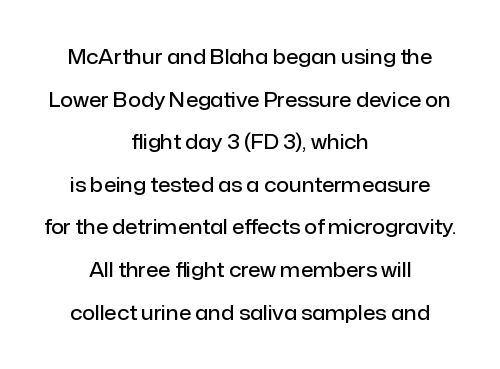
{"italic": "no", "bold": "semi", "underline": "no", "align": "center", "line_spacing": "loose", "line_spacing_ratio": 2.13, "letter_spacing": "normal", "letter_spacing_em": 0.0, "glyph_px": 20}
